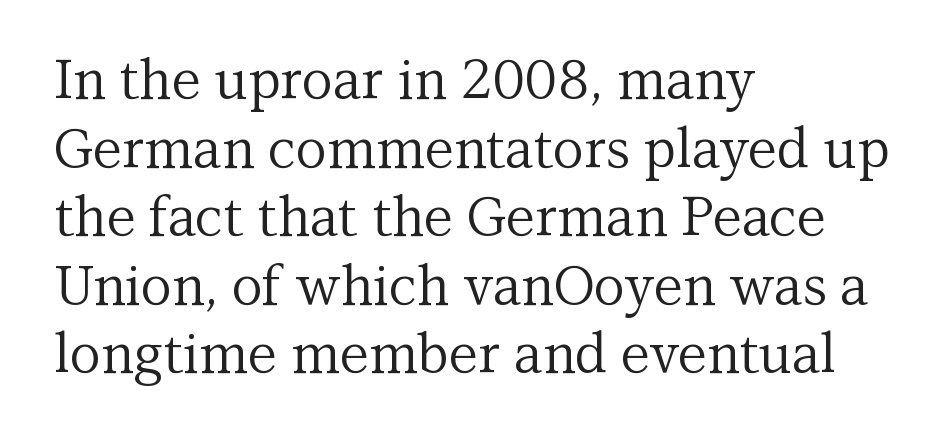
{"serif": "yes", "italic": "no", "bold": "no", "weight": "regular", "width": "normal", "stroke_contrast": "medium", "x_height": "medium", "monospaced": "no", "underline": "no", "align": "left", "line_spacing": "normal", "line_spacing_ratio": 1.27, "letter_spacing": "normal", "letter_spacing_em": 0.0, "glyph_px": 54}
